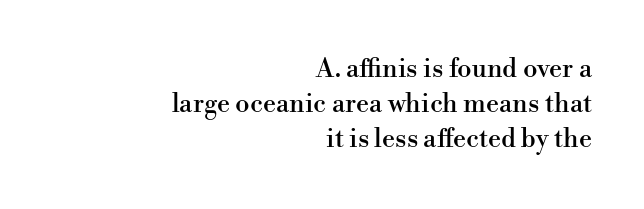
Posture: upright roman. Vertically, the passage feels balanced, rows spaced as you'd expect. Leftover space on each line is placed entirely before the opening word. Unmarked baselines from the first word to the last. The line texture is even and compact thanks to regular tracking.
